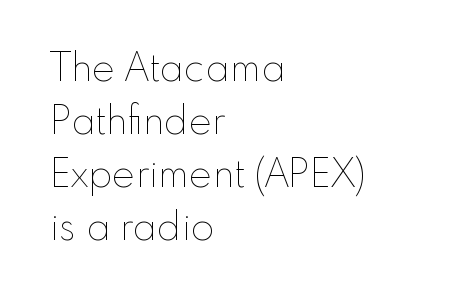
A student would call this left alignment; a typographer would say flush left, rag right. No extra ink here — the face is not bold. Does extra space separate the letters? No, they use regular spacing. This sample has the flowing, uneven cadence of proportional lettering. Vertical strokes here are truly vertical.
